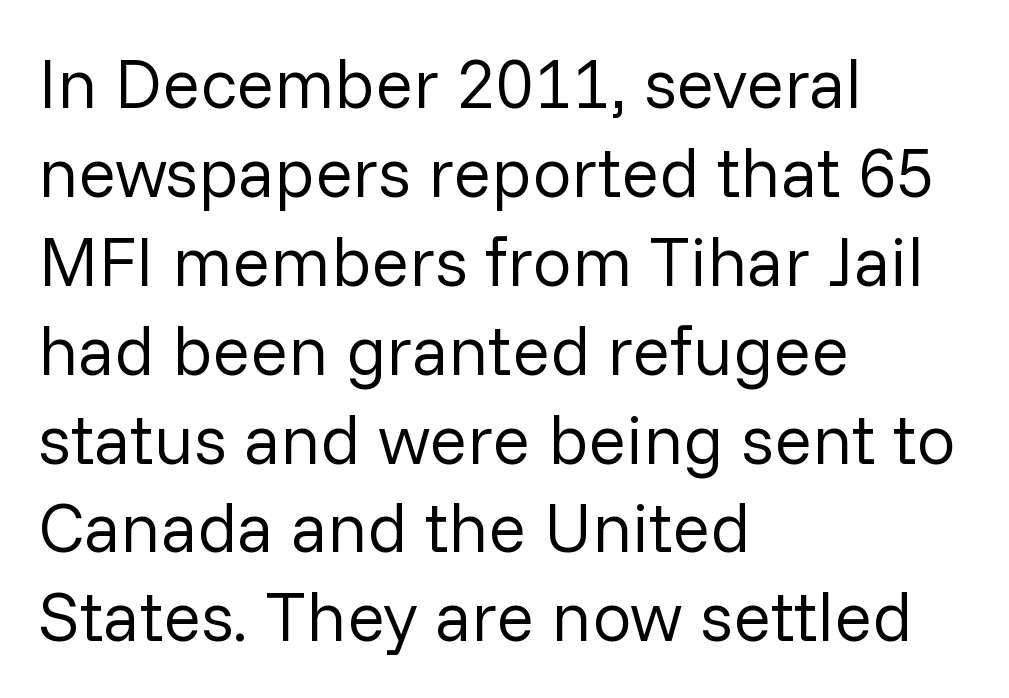
{"serif": "no", "italic": "no", "bold": "no", "weight": "regular", "width": "normal", "stroke_contrast": "low", "x_height": "medium", "monospaced": "no", "underline": "no", "align": "left", "line_spacing": "normal", "line_spacing_ratio": 1.27, "letter_spacing": "normal", "letter_spacing_em": 0.0, "glyph_px": 70}
